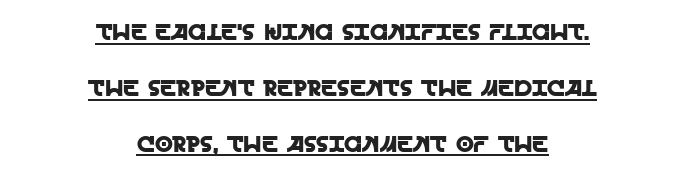
Q: Is the text italic (slanted)? A: No, it is upright.
Q: Is the text underlined? A: Yes.
Q: How is the paragraph aligned? A: Centered.
Q: Is the spacing between letters normal or unusually wide? A: Normal.
Q: Is the spacing between lines tight, normal or loose? A: Loose.
